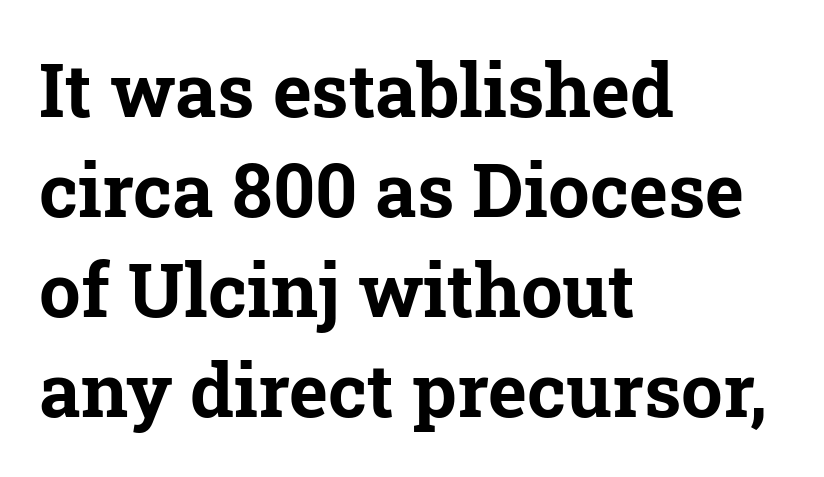
What stands out about the letter spacing? Nothing — it is the standard amount. Notice how the stems are strictly vertical — no italics here. A typesetter would call this proportional, since set widths differ per character. Compared with a centered layout, this one pins lines to the left instead. The letters are bold, with thick, heavy strokes. Does the type have serifs? Yes, each stem ends in a small foot.
